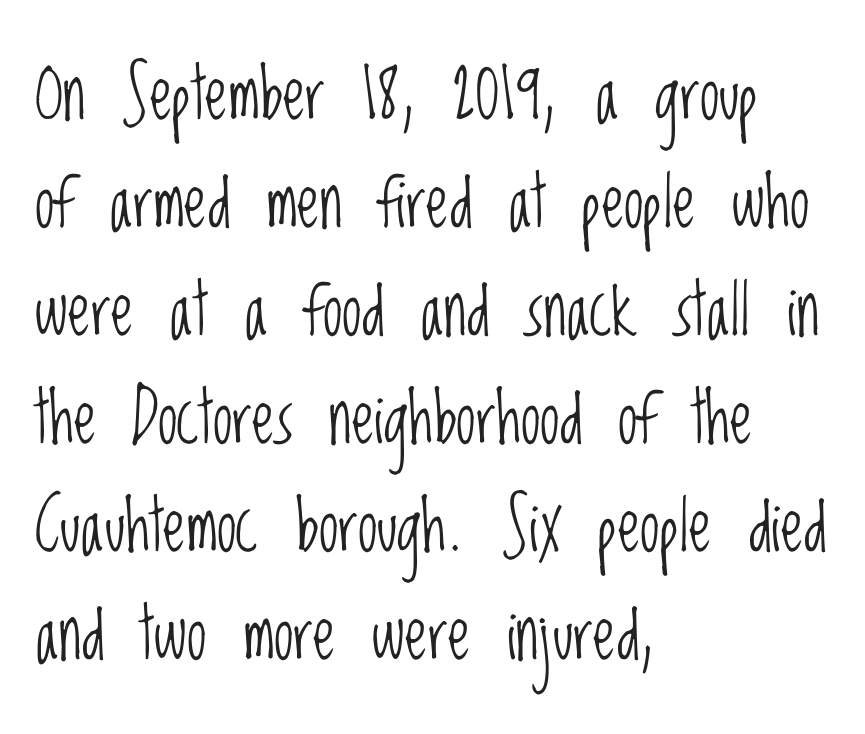
The image shows 71 px light, condensed sans-serif type, upright; set left-aligned, normal line spacing (1.52x), normal letter spacing, not underlined; low stroke contrast and a large x-height.
